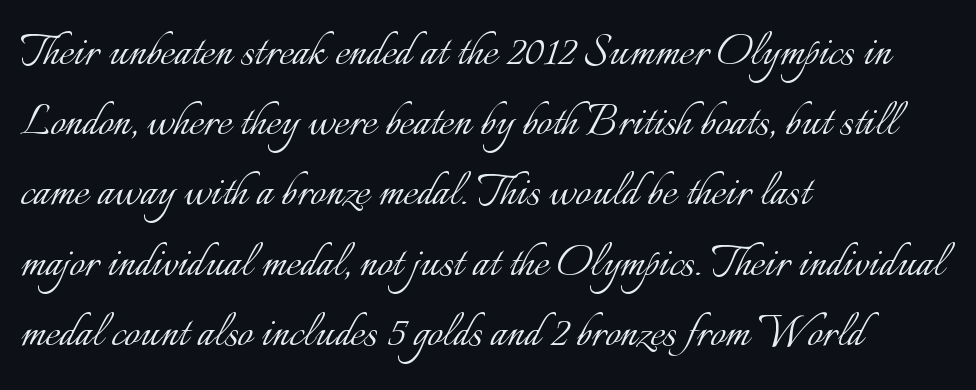
The image shows 54 px light type; set left-aligned, normal line spacing (1.3x), normal letter spacing, not underlined; low stroke contrast and a small x-height.
